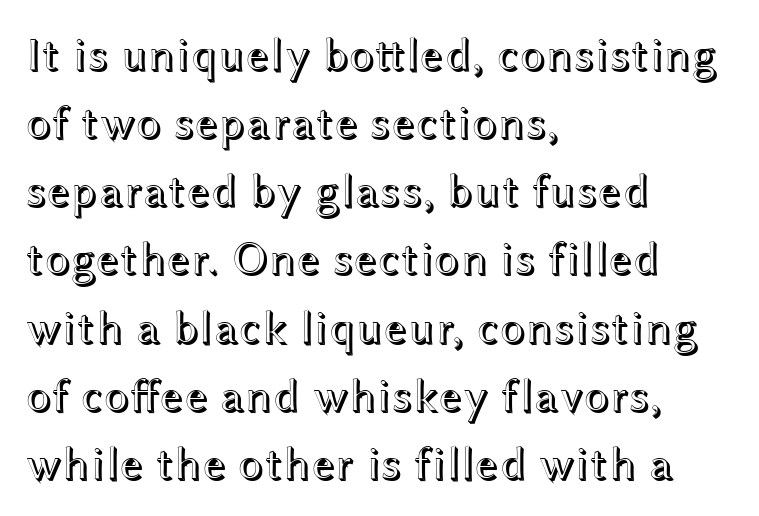
The image shows 47 px wide type, upright; set left-aligned, normal line spacing (1.45x), normal letter spacing, not underlined; a medium x-height.
